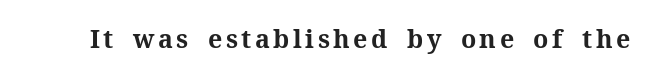
Q: Is the text bold? A: Yes.
Q: Is the text italic (slanted)? A: No, it is upright.
Q: Is the text underlined? A: No.
